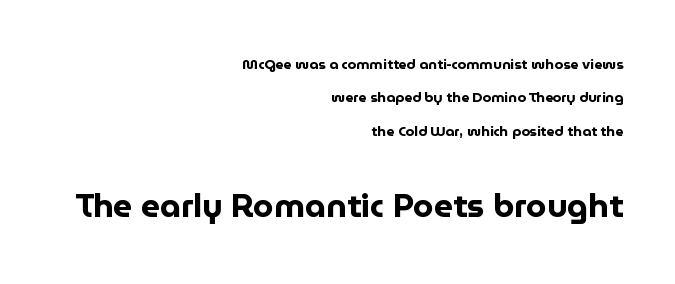
The face used here has the dense, thick strokes of a bold. Type size steps up from the first block to the second. The face used here is proportionally spaced, like ordinary book or web type. Look at the bottom of the vertical strokes: they stop flat, with no serifs. The face used here is rendered with its standard letterfit. In terms of leading, this rendering errs on the spacious side.
